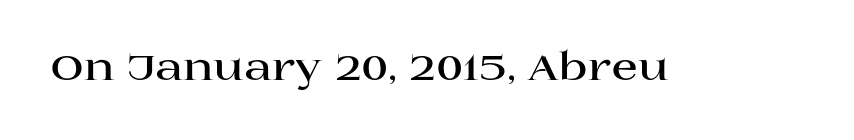
{"serif": "yes", "italic": "no", "bold": "yes", "weight": "bold", "width": "wide", "stroke_contrast": "high", "x_height": "large", "monospaced": "no", "underline": "no", "letter_spacing": "normal", "letter_spacing_em": 0.0, "glyph_px": 39}
